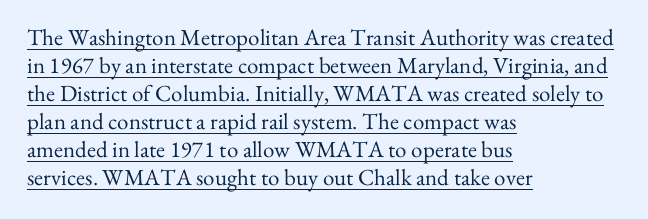
The paragraph has a hard left edge and a soft right edge. Ascenders rise straight up at ninety degrees. The characters are drawn with everyday or finer stroke widths. Glance below the letters and you will spot a drawn line. Between one letter and the next there's only the usual sliver of space.
